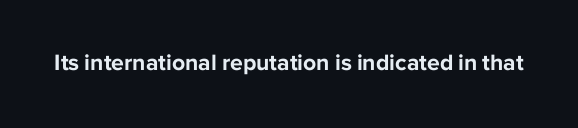
Q: Is the text bold? A: Yes.
Q: Is the text italic (slanted)? A: No, it is upright.
Q: Is the text underlined? A: No.
Q: Is the spacing between letters normal or unusually wide? A: Normal.
